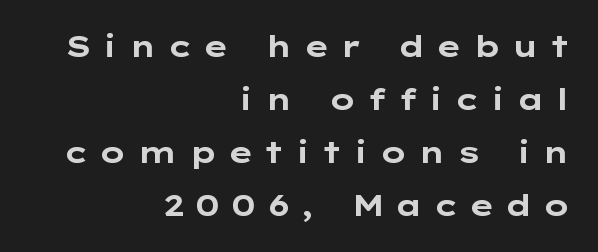
The image shows 30 px bold, wide sans-serif type, upright; set right-aligned, line spacing 1.77x, unusually wide letter spacing (+0.35 em), not underlined; low stroke contrast and a medium x-height.
